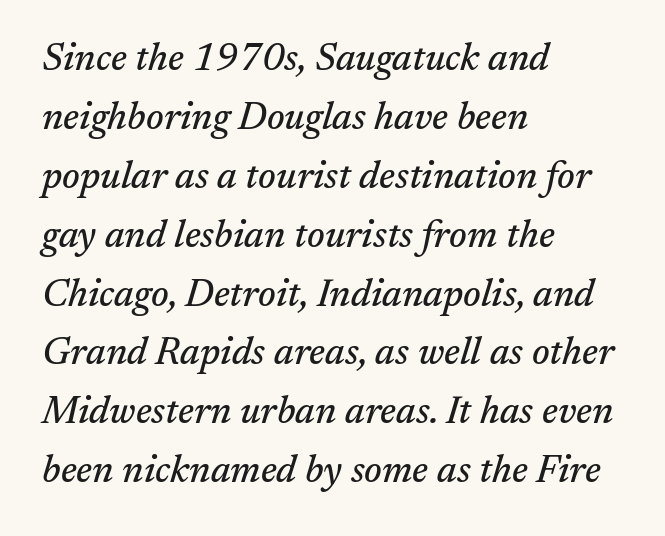
Q: Is the text italic (slanted)? A: Yes, it leans right by about 17 degrees.
Q: Is the typeface a serif or a sans-serif typeface? A: Serif.
Q: Is the text underlined? A: No.
Q: How is the paragraph aligned? A: Left-aligned.
Q: Is the spacing between letters normal or unusually wide? A: Normal.
Q: Is the spacing between lines tight, normal or loose? A: Normal.
Q: Width (condensed, normal, or wide)? A: Normal.
Q: Stroke contrast? A: Medium.
Q: x-height? A: Medium.
Q: Monospaced? A: No.
